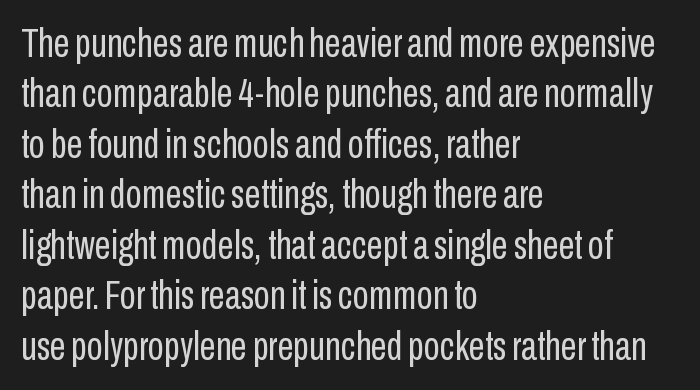
Q: Is the text bold? A: No.
Q: Is the text italic (slanted)? A: No, it is upright.
Q: Is the typeface a serif or a sans-serif typeface? A: Sans-serif.
Q: Is the text underlined? A: No.
Q: How is the paragraph aligned? A: Left-aligned.
Q: Is the spacing between letters normal or unusually wide? A: Normal.
Q: Width (condensed, normal, or wide)? A: Condensed.
Q: Stroke contrast? A: Low.
Q: x-height? A: Medium.
Q: Monospaced? A: No.
